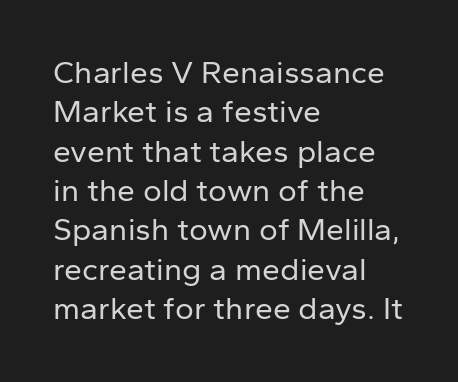
{"serif": "no", "italic": "no", "bold": "no", "weight": "regular", "width": "normal", "stroke_contrast": "low", "x_height": "medium", "monospaced": "no", "underline": "no", "align": "left", "line_spacing_ratio": 1.23, "letter_spacing": "normal", "letter_spacing_em": 0.0, "glyph_px": 32}
